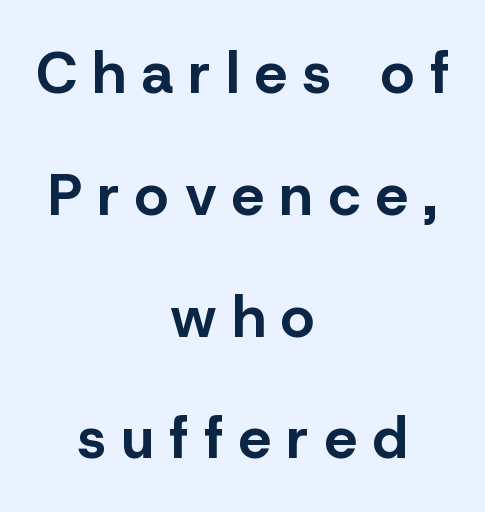
Q: Is the text bold? A: Yes.
Q: Is the text italic (slanted)? A: No, it is upright.
Q: Is the typeface a serif or a sans-serif typeface? A: Sans-serif.
Q: Is the text underlined? A: No.
Q: How is the paragraph aligned? A: Centered.
Q: Is the spacing between letters normal or unusually wide? A: Unusually wide.
Q: Is the spacing between lines tight, normal or loose? A: Loose.
Q: Width (condensed, normal, or wide)? A: Normal.
Q: Stroke contrast? A: Low.
Q: x-height? A: Medium.
Q: Monospaced? A: No.
